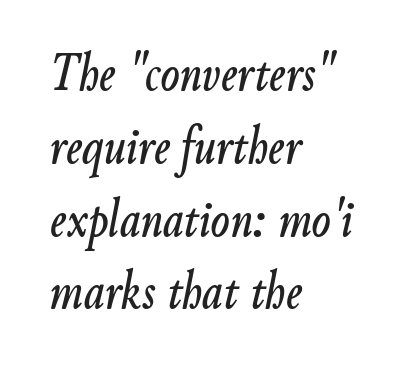
The image shows 56 px condensed type, italic (leaning right); set left-aligned, normal line spacing (1.3x), normal letter spacing, not underlined; low stroke contrast and a small x-height.
